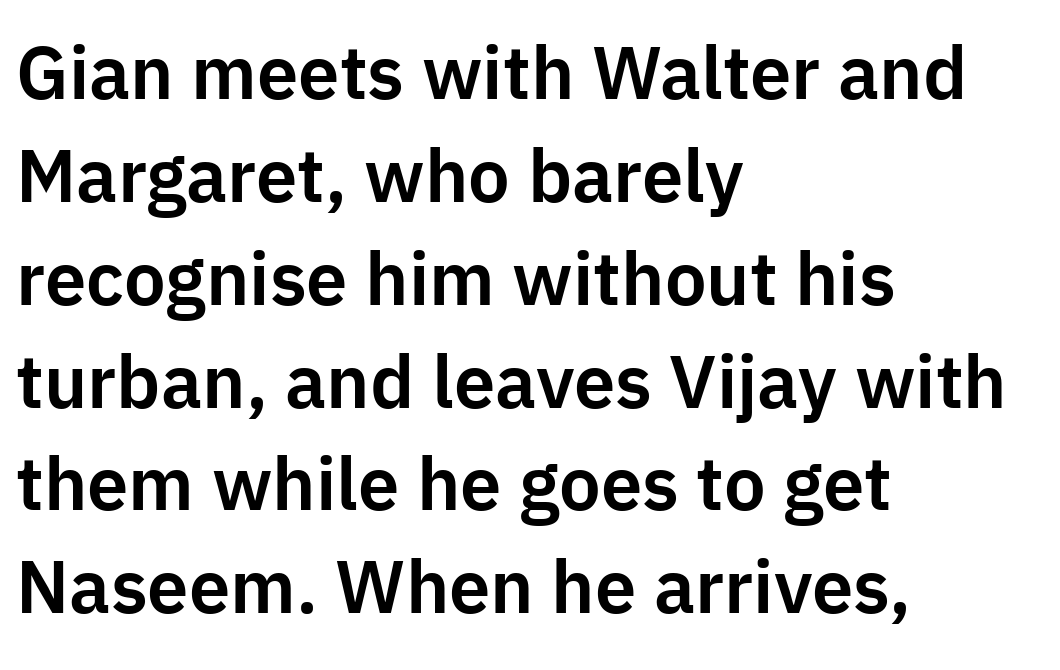
{"serif": "no", "italic": "no", "width": "normal", "stroke_contrast": "low", "x_height": "medium", "monospaced": "no", "underline": "no", "align": "left", "line_spacing": "normal", "line_spacing_ratio": 1.39, "letter_spacing": "normal", "letter_spacing_em": 0.0, "glyph_px": 74}
